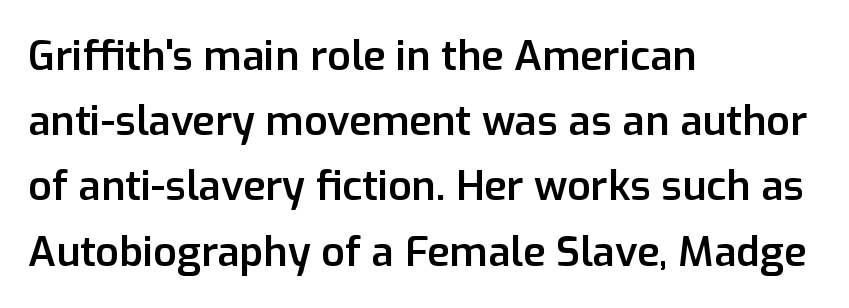
Varying glyph widths throughout — classic text-font behaviour. This rendering uses left alignment, leaving the right contour irregular. The type family on display is of the sans-serif kind. Characters remain perfectly vertical along every line. Standard letterfit; no display-style spreading of the glyphs.
